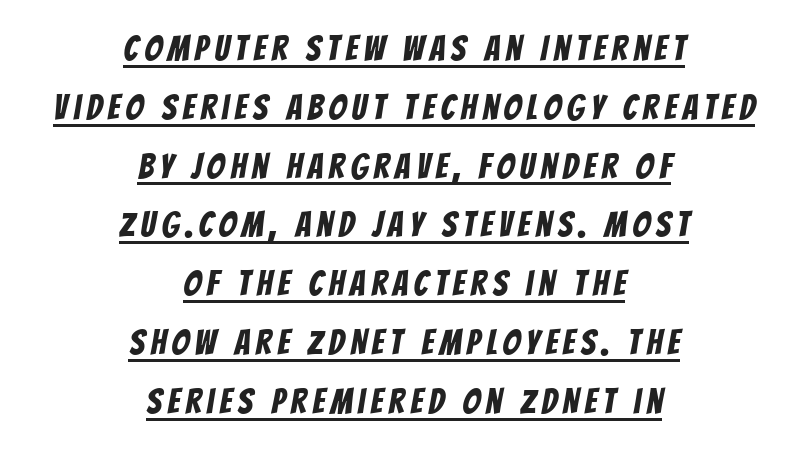
Teacher's note: observe the equal gaps on both sides — that is centered alignment. This sample has the flowing, uneven cadence of proportional lettering. What's the leading like? Ordinary, nothing unusual. Font category for this specimen: sans-serif.
